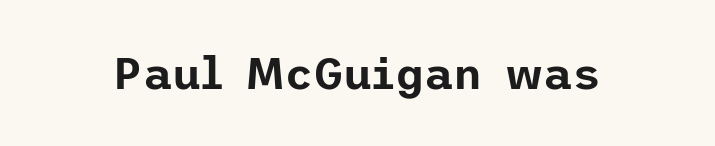
No word sits above an underline. Posture: upright roman. The letters carry no serifs — their stems end cleanly without finishing strokes. Default kerning and tracking; the words read as compact shapes.
